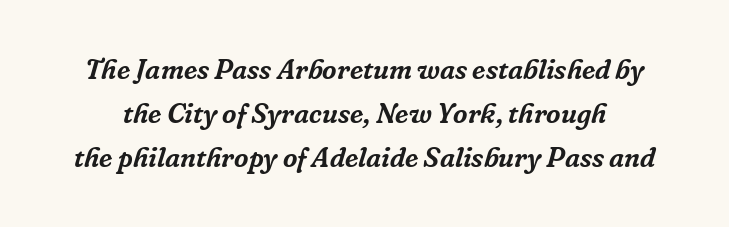
The image shows 28 px serif type, italic (leaning right); set normal line spacing (1.58x), normal letter spacing, not underlined; low stroke contrast and a medium x-height.
